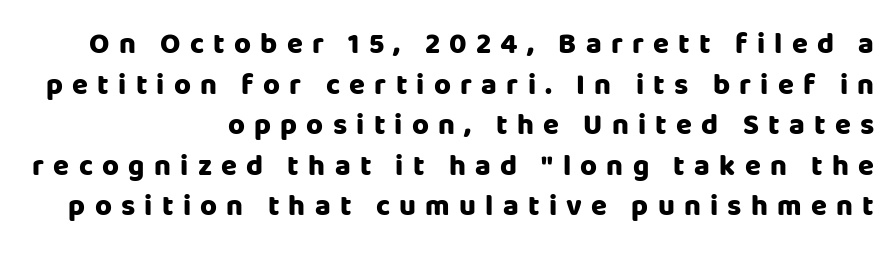
{"serif": "no", "italic": "no", "bold": "yes", "weight": "heavy", "width": "normal", "stroke_contrast": "low", "x_height": "large", "monospaced": "no", "underline": "no", "align": "right", "line_spacing": "normal", "line_spacing_ratio": 1.4, "letter_spacing": "wide", "letter_spacing_em": 0.32, "glyph_px": 29}
